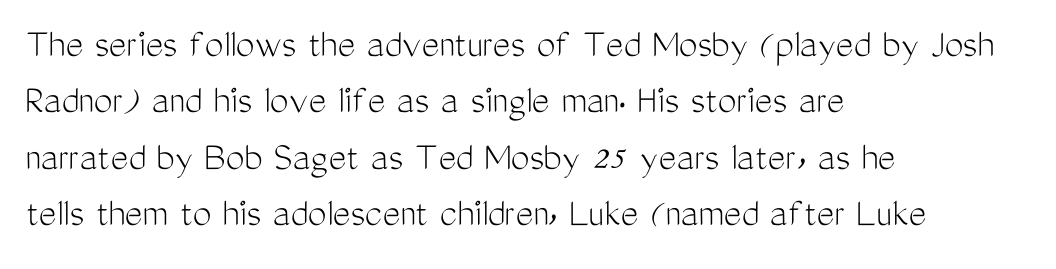
Q: Is the text bold? A: No.
Q: Is the text italic (slanted)? A: No, it is upright.
Q: Is the typeface a serif or a sans-serif typeface? A: Sans-serif.
Q: Is the text underlined? A: No.
Q: How is the paragraph aligned? A: Left-aligned.
Q: Is the spacing between letters normal or unusually wide? A: Normal.
Q: Is the spacing between lines tight, normal or loose? A: Normal.
Q: Width (condensed, normal, or wide)? A: Condensed.
Q: Stroke contrast? A: Medium.
Q: x-height? A: Medium.
Q: Monospaced? A: No.
